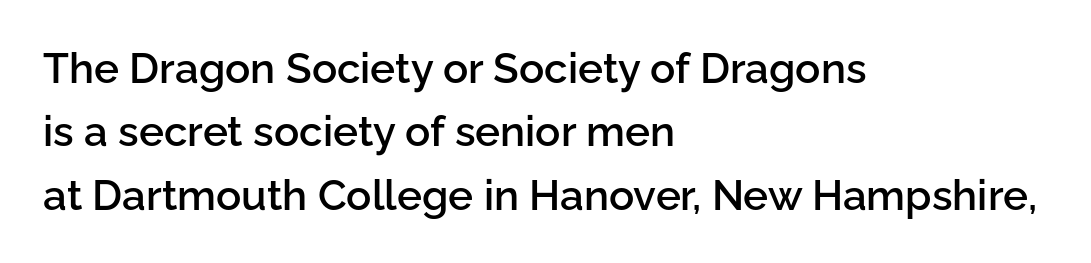
{"serif": "no", "italic": "no", "bold": "semi", "weight": "semibold", "width": "normal", "stroke_contrast": "low", "x_height": "medium", "monospaced": "no", "underline": "no", "align": "left", "line_spacing": "normal", "line_spacing_ratio": 1.51, "letter_spacing": "normal", "letter_spacing_em": 0.0, "glyph_px": 42}
